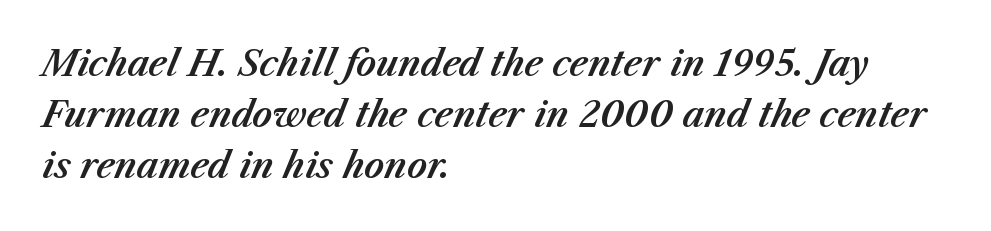
The image shows 35 px text type, italic (leaning right); set left-aligned, normal line spacing (1.46x), normal letter spacing, not underlined; medium stroke contrast and a medium x-height.
